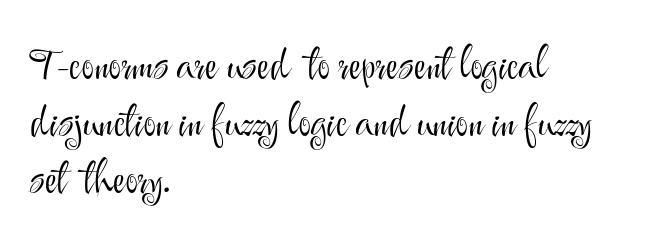
The image shows 43 px light sans-serif type; set left-aligned, normal line spacing (1.32x), normal letter spacing, not underlined; medium stroke contrast and a small x-height.
